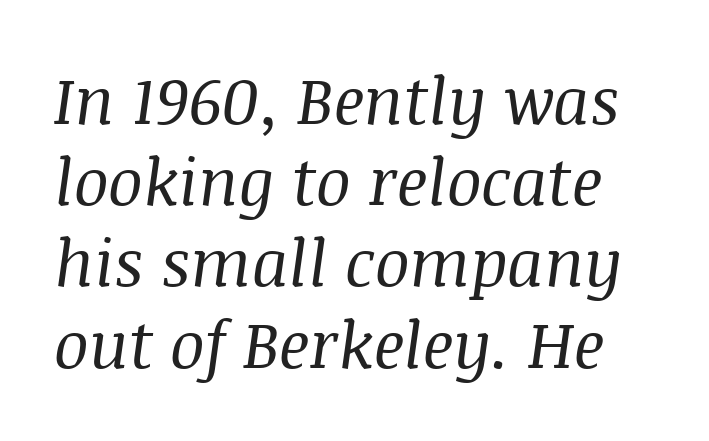
Q: Is the text bold? A: No.
Q: Is the text italic (slanted)? A: Yes, it leans right by about 8 degrees.
Q: Is the typeface a serif or a sans-serif typeface? A: Serif.
Q: Is the text underlined? A: No.
Q: Is the spacing between letters normal or unusually wide? A: Normal.
Q: Is the spacing between lines tight, normal or loose? A: Normal.
Q: Width (condensed, normal, or wide)? A: Normal.
Q: Stroke contrast? A: Medium.
Q: x-height? A: Large.
Q: Monospaced? A: No.
